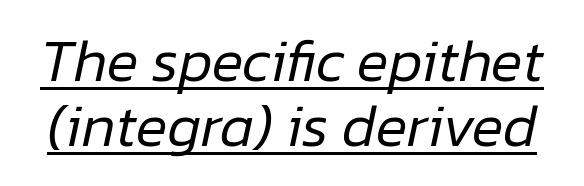
{"italic": "yes", "lean": "right", "slant_degrees": 12, "bold": "no", "weight": "regular", "width": "normal", "stroke_contrast": "low", "x_height": "medium", "monospaced": "no", "underline": "yes", "line_spacing": "tight", "line_spacing_ratio": 1.1, "letter_spacing": "normal", "letter_spacing_em": 0.0, "glyph_px": 59}
